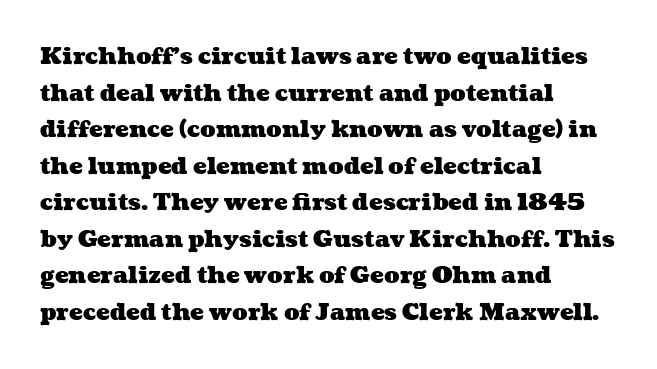
{"bold": "yes", "underline": "no", "align": "left", "line_spacing": "normal", "line_spacing_ratio": 1.59, "letter_spacing": "normal", "letter_spacing_em": 0.0, "glyph_px": 23}
